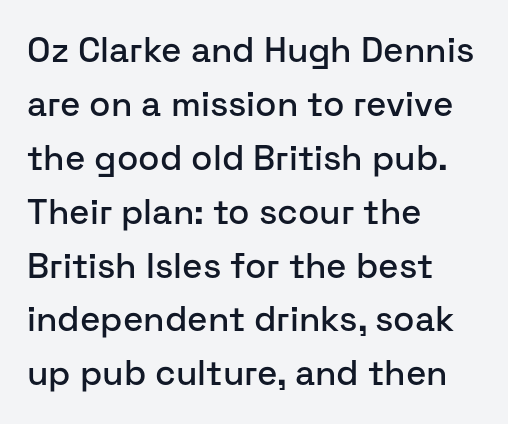
Q: Is the text italic (slanted)? A: No, it is upright.
Q: Is the typeface a serif or a sans-serif typeface? A: Sans-serif.
Q: Is the text underlined? A: No.
Q: How is the paragraph aligned? A: Left-aligned.
Q: Is the spacing between letters normal or unusually wide? A: Normal.
Q: Is the spacing between lines tight, normal or loose? A: Normal.
Q: Width (condensed, normal, or wide)? A: Normal.
Q: Stroke contrast? A: Low.
Q: x-height? A: Medium.
Q: Monospaced? A: No.
